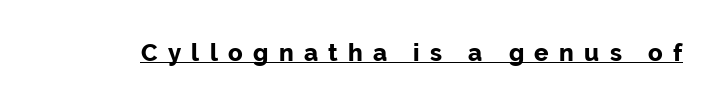
The font's upright variant was chosen for this text. Every letter is thick-stroked: bold, no question. Has an underline been added? It has. Spacing between characters has been opened up far beyond the box default.
